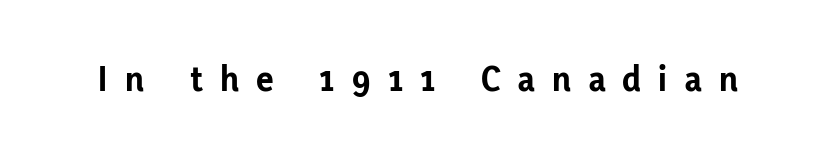
{"serif": "no", "italic": "no", "bold": "yes", "weight": "bold", "width": "normal", "stroke_contrast": "low", "x_height": "medium", "monospaced": "no", "underline": "no", "letter_spacing": "wide", "letter_spacing_em": 0.47, "glyph_px": 37}
